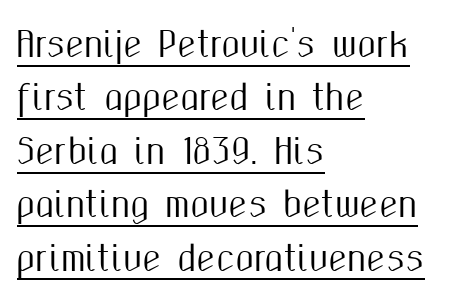
{"serif": "no", "italic": "no", "width": "condensed", "stroke_contrast": "medium", "x_height": "medium", "monospaced": "no", "underline": "yes", "align": "left", "line_spacing": "normal", "line_spacing_ratio": 1.57, "letter_spacing": "normal", "letter_spacing_em": 0.0, "glyph_px": 34}
